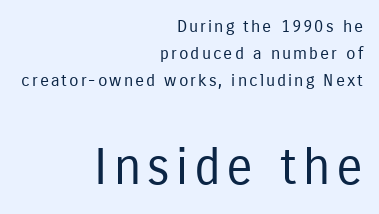
The image shows 50 px regular-weight, condensed sans-serif type, upright; set right-aligned, normal line spacing (1.58x), not underlined; the second (bottom) block is 2.94x larger; low stroke contrast and a medium x-height.
